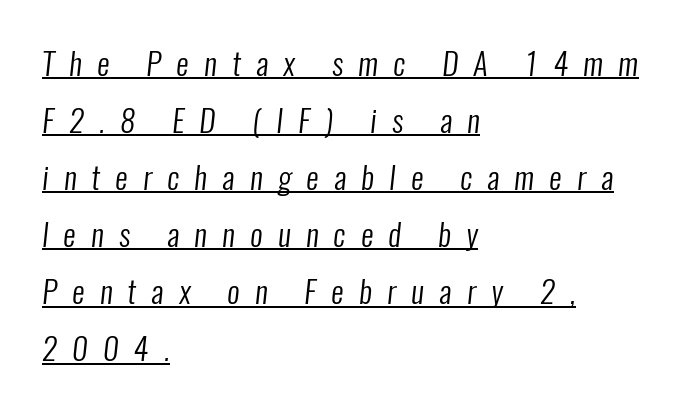
{"serif": "no", "bold": "no", "weight": "regular", "width": "condensed", "stroke_contrast": "low", "x_height": "medium", "monospaced": "no", "underline": "yes", "align": "left", "line_spacing_ratio": 1.84, "letter_spacing": "wide", "letter_spacing_em": 0.49, "glyph_px": 31}
